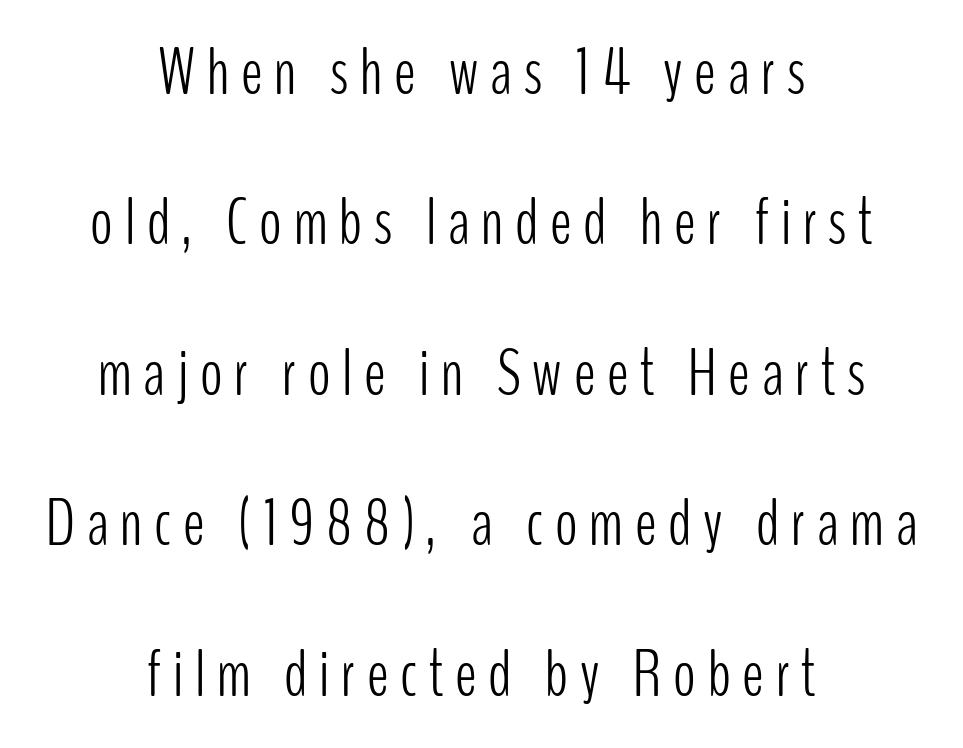
Q: Is the text bold? A: No.
Q: Is the text italic (slanted)? A: No, it is upright.
Q: Is the typeface a serif or a sans-serif typeface? A: Sans-serif.
Q: Is the text underlined? A: No.
Q: How is the paragraph aligned? A: Centered.
Q: Is the spacing between lines tight, normal or loose? A: Loose.
Q: Width (condensed, normal, or wide)? A: Condensed.
Q: Stroke contrast? A: Low.
Q: x-height? A: Medium.
Q: Monospaced? A: No.
